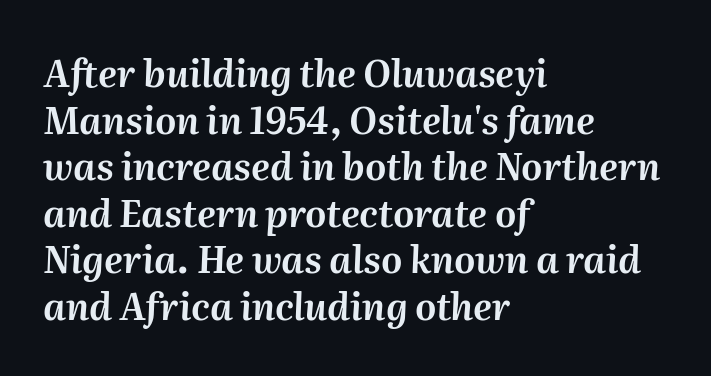
Q: Is the text italic (slanted)? A: Yes, it leans right by about 2 degrees.
Q: Is the text underlined? A: No.
Q: How is the paragraph aligned? A: Left-aligned.
Q: Is the spacing between letters normal or unusually wide? A: Normal.
Q: Is the spacing between lines tight, normal or loose? A: Normal.
Q: Width (condensed, normal, or wide)? A: Normal.
Q: Stroke contrast? A: Medium.
Q: x-height? A: Medium.
Q: Monospaced? A: No.
